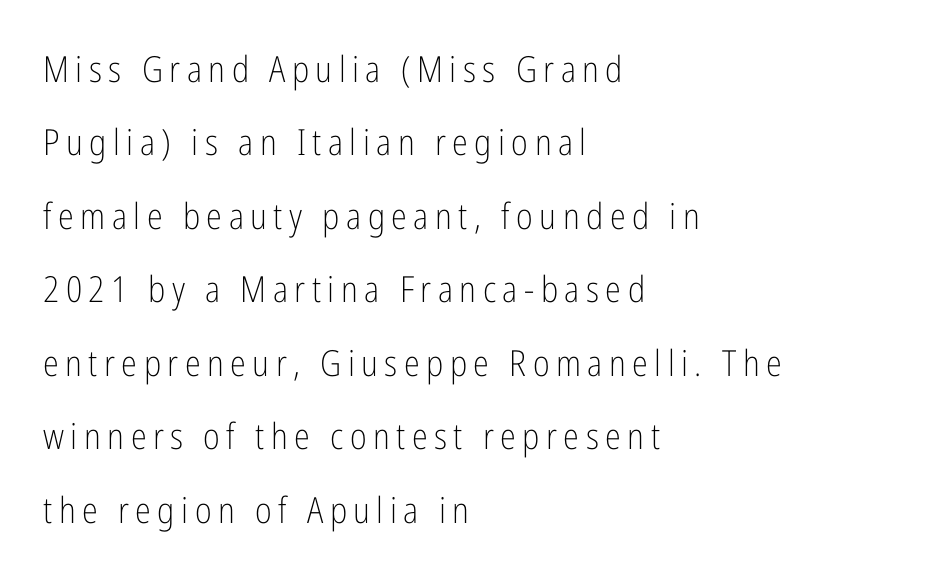
Here the designer chose a conventional face with non-uniform glyph widths. Line beginnings align vertically; line endings do not. Just letters on the line, the space beneath them empty. How would I describe the line gaps? Wide and relaxed. On a weight scale, this lands at 450 or below.
